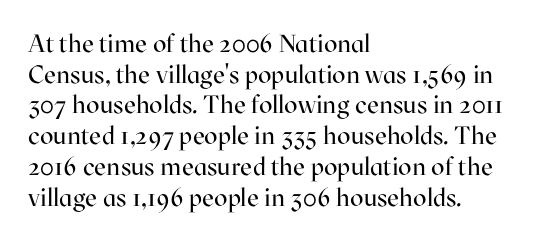
The image shows 25 px text type, upright; set left-aligned, line spacing 1.23x, normal letter spacing, not underlined.
